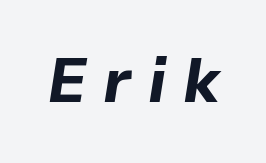
The image shows 62 px bold type, italic (leaning right); set unusually wide letter spacing (+0.27 em), not underlined; low stroke contrast and a medium x-height.
